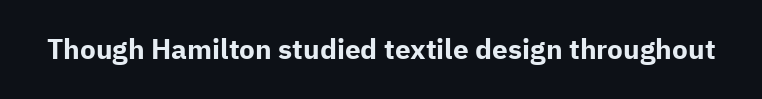
The image shows 28 px bold sans-serif type, upright; set normal letter spacing, not underlined; low stroke contrast and a medium x-height.
